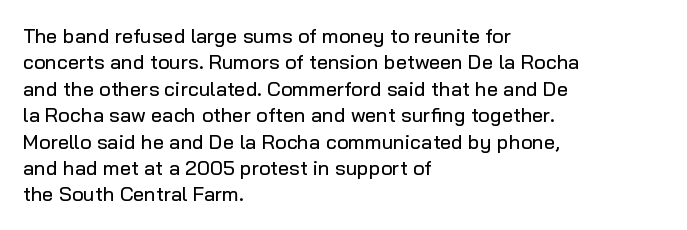
Default kerning and tracking; the words read as compact shapes. Evenly set lines give the paragraph a standard silhouette. In CSS terms this would be text-align: left. A bare baseline throughout the passage. Every character sits straight up, as roman type does.
